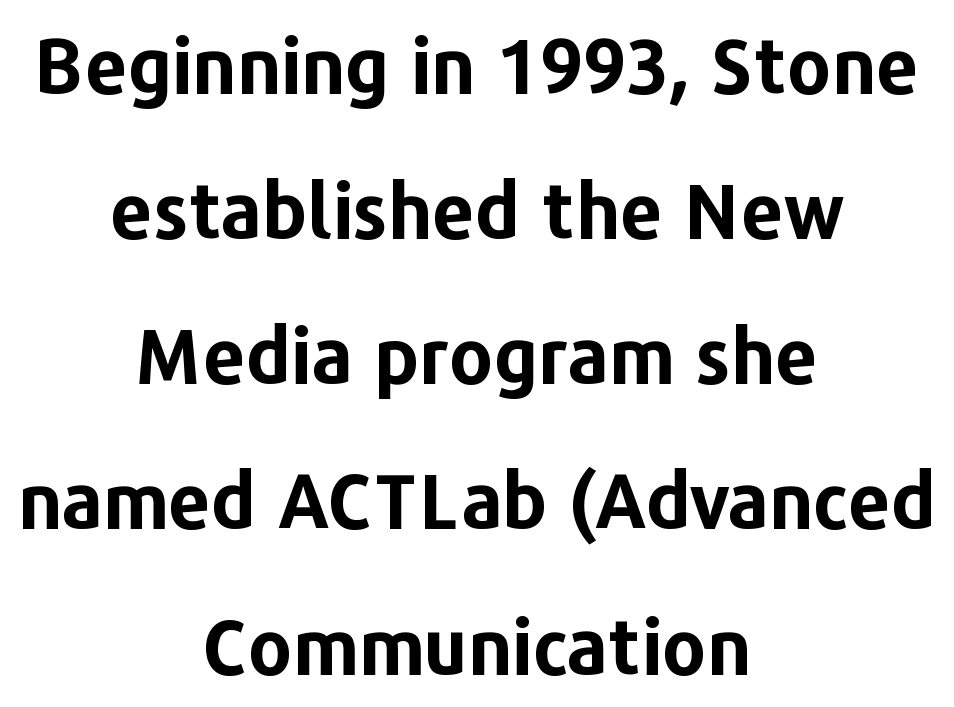
The letters stand straight up with perfectly vertical stems. Are there feet on the stems? There aren't — it's a sans. The font is running at its bold setting. No word sits above an underline. The line texture is even and compact thanks to regular tracking. The compositor balanced each line on the midline.
